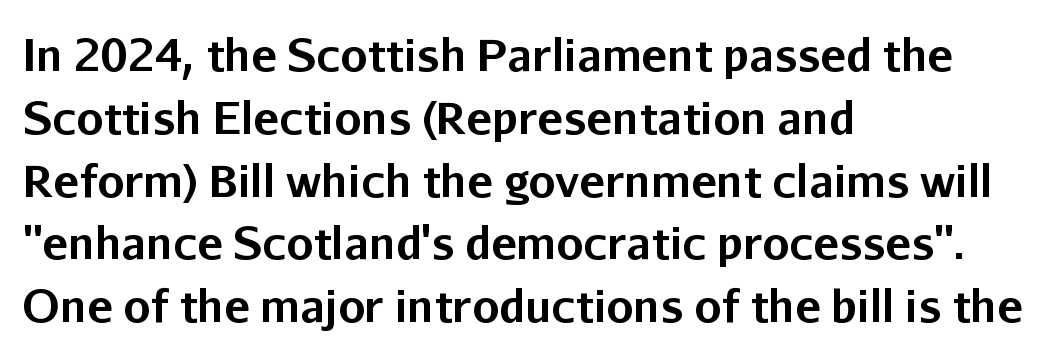
The image shows 43 px bold sans-serif type, upright; set left-aligned, normal line spacing (1.46x), normal letter spacing, not underlined; low stroke contrast and a medium x-height.
